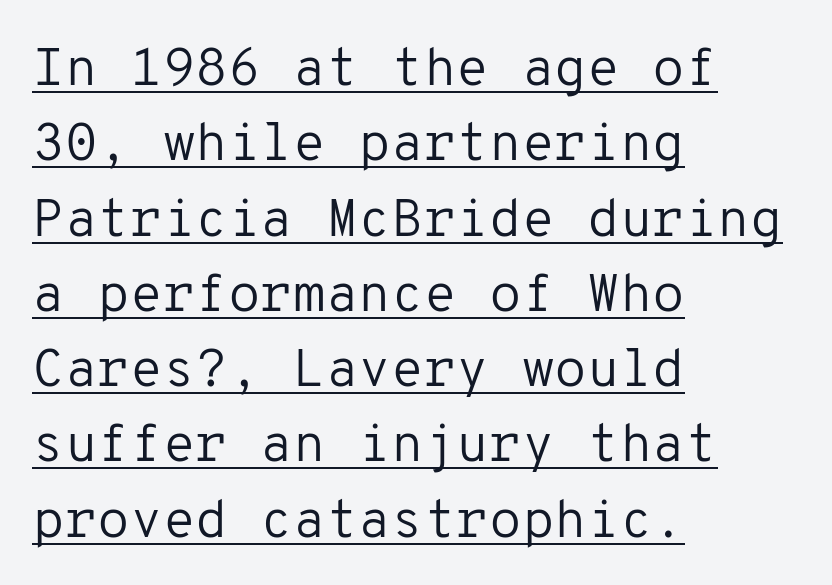
The image shows 53 px regular-weight sans-serif type, upright, monospaced; set left-aligned, normal line spacing (1.42x), normal letter spacing, underlined; low stroke contrast and a medium x-height.
